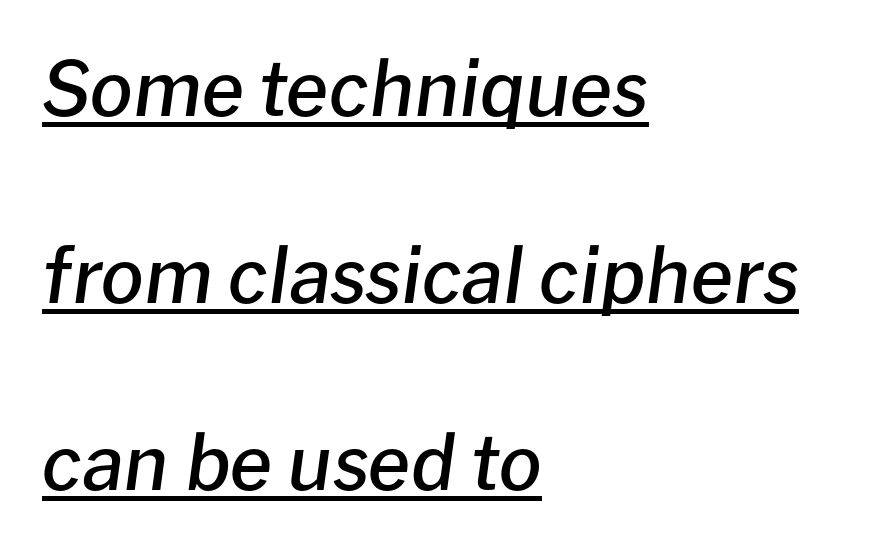
The image shows 76 px semibold type, italic (leaning right); set left-aligned, loose line spacing (2.46x), normal letter spacing, underlined; low stroke contrast and a medium x-height.
